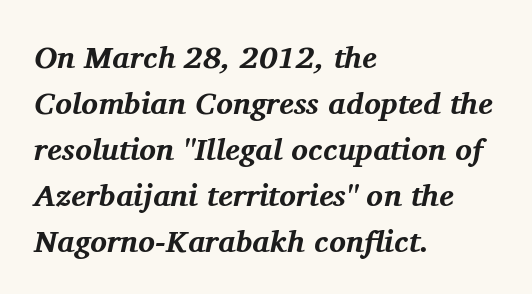
Q: Is the text bold? A: Yes.
Q: Is the text italic (slanted)? A: Yes, it leans right by about 11 degrees.
Q: Is the typeface a serif or a sans-serif typeface? A: Serif.
Q: Is the text underlined? A: No.
Q: How is the paragraph aligned? A: Left-aligned.
Q: Is the spacing between letters normal or unusually wide? A: Normal.
Q: Is the spacing between lines tight, normal or loose? A: Normal.
Q: Width (condensed, normal, or wide)? A: Normal.
Q: Stroke contrast? A: Medium.
Q: x-height? A: Medium.
Q: Monospaced? A: No.
